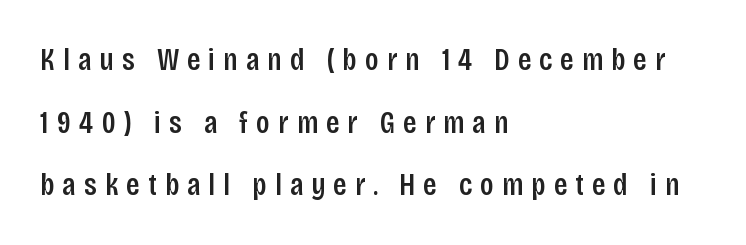
Q: Is the text bold? A: Semi-bold.
Q: Is the text italic (slanted)? A: No, it is upright.
Q: Is the typeface a serif or a sans-serif typeface? A: Sans-serif.
Q: Is the text underlined? A: No.
Q: How is the paragraph aligned? A: Left-aligned.
Q: Is the spacing between letters normal or unusually wide? A: Unusually wide.
Q: Is the spacing between lines tight, normal or loose? A: Loose.
Q: Width (condensed, normal, or wide)? A: Condensed.
Q: Stroke contrast? A: Low.
Q: x-height? A: Large.
Q: Monospaced? A: No.
